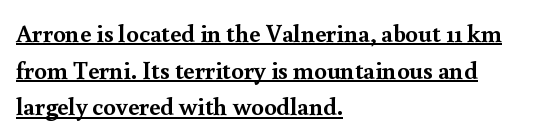
Caption: lettering with a line underneath. Alignment: flush left. In terms of leading, this rendering sits right in the middle. Students, note that the glyphs here touch the page at normal intervals. You'd pick this weight for a headline — it's a proper bold.
